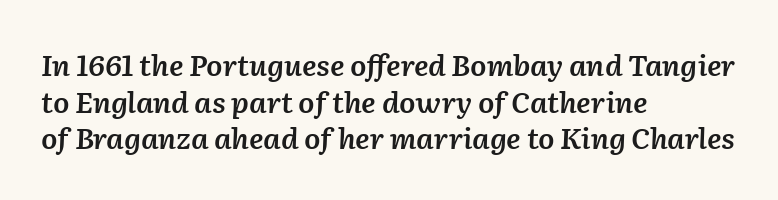
Q: Is the text bold? A: Semi-bold.
Q: Is the text italic (slanted)? A: Yes, it leans right by about 2 degrees.
Q: Is the text underlined? A: No.
Q: How is the paragraph aligned? A: Left-aligned.
Q: Is the spacing between letters normal or unusually wide? A: Normal.
Q: Is the spacing between lines tight, normal or loose? A: Normal.
Q: Width (condensed, normal, or wide)? A: Normal.
Q: Stroke contrast? A: Low.
Q: x-height? A: Medium.
Q: Monospaced? A: No.
